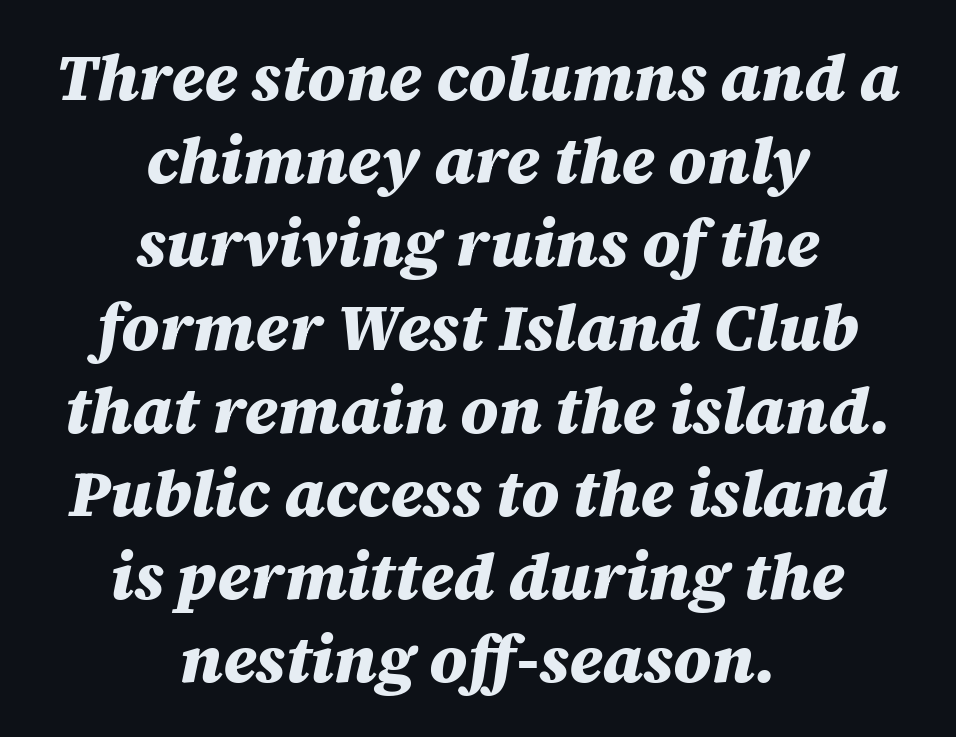
Successive baselines arrive at the customary interval. Each row of text sits above clean, open space. Caption: bold face, heavy strokes. One-word summary of the alignment: center.
